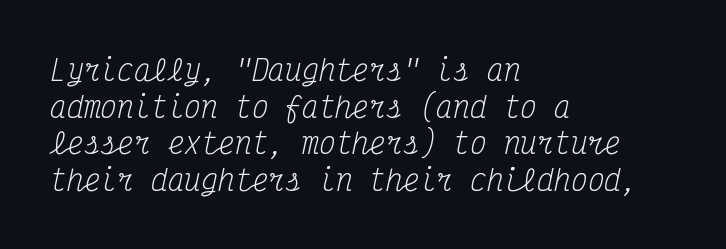
The image shows 28 px regular-weight, condensed serif type, italic (leaning right), monospaced; set left-aligned, normal line spacing (1.31x), normal letter spacing, not underlined; medium stroke contrast and a medium x-height.
